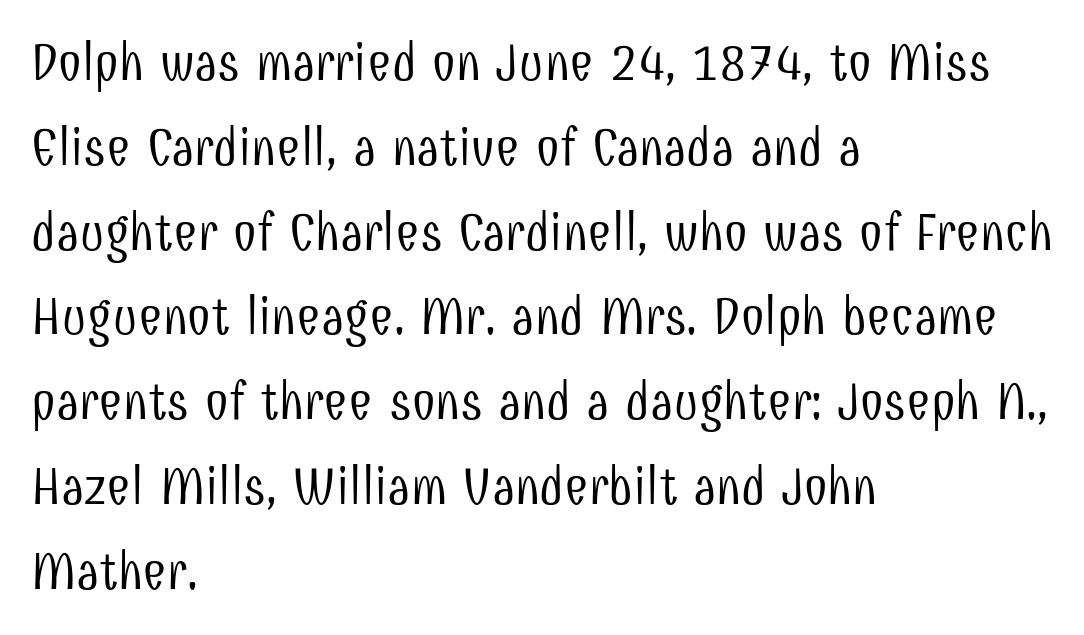
Q: Is the text bold? A: No.
Q: Is the text italic (slanted)? A: No, it is upright.
Q: Is the typeface a serif or a sans-serif typeface? A: Sans-serif.
Q: Is the text underlined? A: No.
Q: How is the paragraph aligned? A: Left-aligned.
Q: Is the spacing between letters normal or unusually wide? A: Normal.
Q: Is the spacing between lines tight, normal or loose? A: Normal.
Q: Width (condensed, normal, or wide)? A: Condensed.
Q: Stroke contrast? A: Low.
Q: x-height? A: Medium.
Q: Monospaced? A: No.
